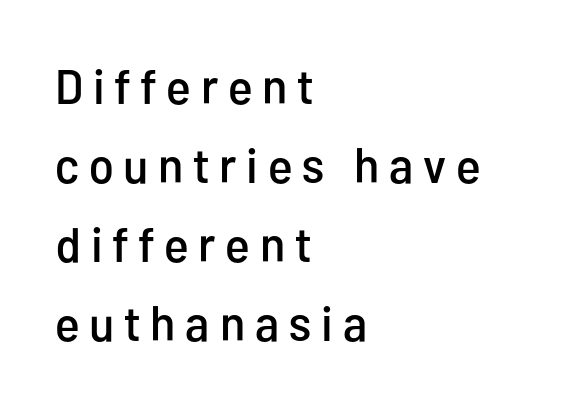
The image shows 49 px condensed sans-serif type, upright; set left-aligned, normal line spacing (1.61x), unusually wide letter spacing (+0.2 em), not underlined; low stroke contrast and a medium x-height.
